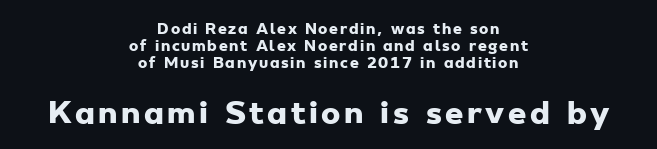
{"serif": "no", "bold": "yes", "weight": "heavy", "width": "wide", "stroke_contrast": "low", "x_height": "small", "monospaced": "no", "underline": "no", "align": "center", "line_spacing_ratio": 1.2, "larger_block": "second", "size_ratio": 2.07, "glyph_px": 29}
